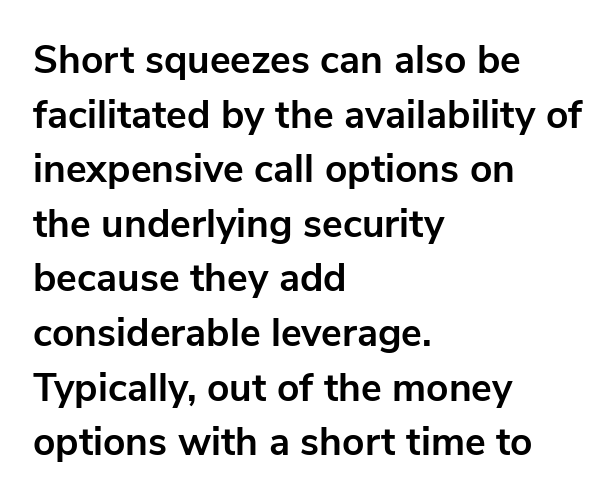
The image shows 39 px bold sans-serif type, upright; set left-aligned, normal line spacing (1.4x), normal letter spacing, not underlined; low stroke contrast and a medium x-height.
